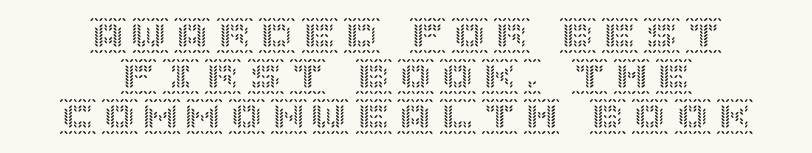
{"italic": "no", "width": "normal", "x_height": "large", "underline": "no", "align": "center", "line_spacing": "tight", "line_spacing_ratio": 1.1, "glyph_px": 37}
